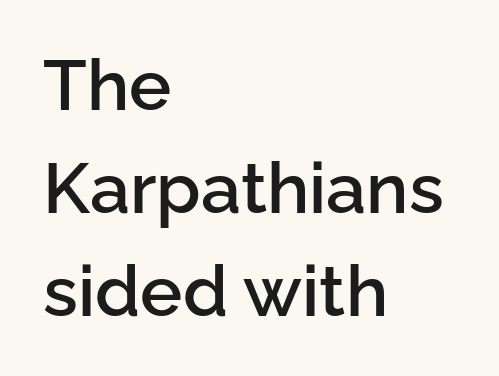
This sample is left-justified, so line endings fall wherever the words run out. Varying glyph widths throughout — classic text-font behaviour. The typography opts for an upright posture over an oblique one. In terms of leading, this rendering sits right in the middle.
